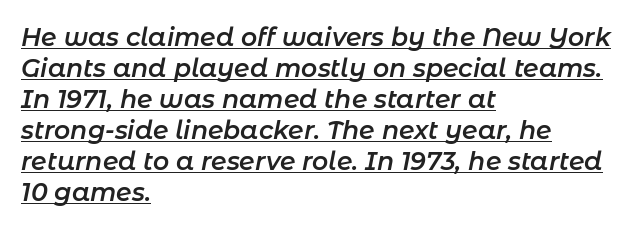
Casual observation: everything's shoved over to the left. The passage shown has conventional tracking throughout. Does the weight exceed regular? Yes, but only to semibold. Honestly, the underline is the first thing you notice here. Characters are canted at an angle relative to the baseline's perpendicular.
